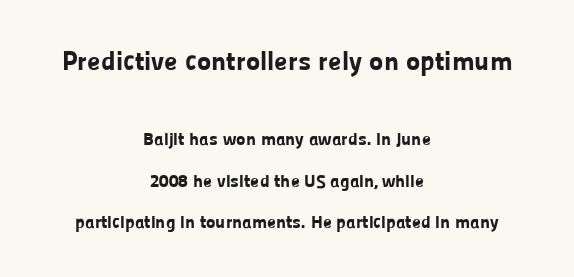
Q: Is the text bold? A: Yes.
Q: Is the text italic (slanted)? A: No, it is upright.
Q: Is the text underlined? A: No.
Q: How is the paragraph aligned? A: Centered.
Q: Is the spacing between letters normal or unusually wide? A: Normal.
Q: Is the spacing between lines tight, normal or loose? A: Loose.
Q: Which block of text is set in a larger size, the first (top) or the second (bottom)? A: The first (top) one.
